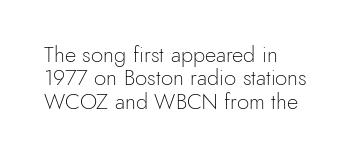
Q: Is the text bold? A: No.
Q: Is the text italic (slanted)? A: No, it is upright.
Q: Is the text underlined? A: No.
Q: How is the paragraph aligned? A: Left-aligned.
Q: Is the spacing between letters normal or unusually wide? A: Normal.
Q: Is the spacing between lines tight, normal or loose? A: Tight.
